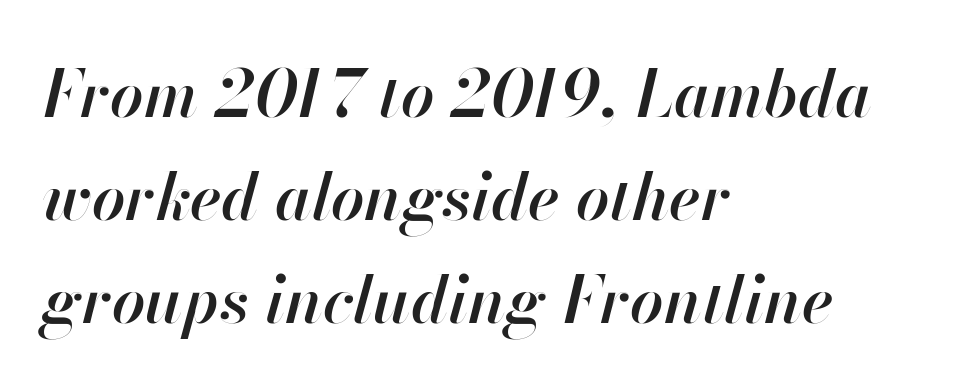
Q: Is the text bold? A: Semi-bold.
Q: Is the text italic (slanted)? A: Yes, it leans right by about 13 degrees.
Q: Is the text underlined? A: No.
Q: How is the paragraph aligned? A: Left-aligned.
Q: Is the spacing between letters normal or unusually wide? A: Normal.
Q: Is the spacing between lines tight, normal or loose? A: Normal.
Q: Width (condensed, normal, or wide)? A: Normal.
Q: Stroke contrast? A: High.
Q: x-height? A: Small.
Q: Monospaced? A: No.
